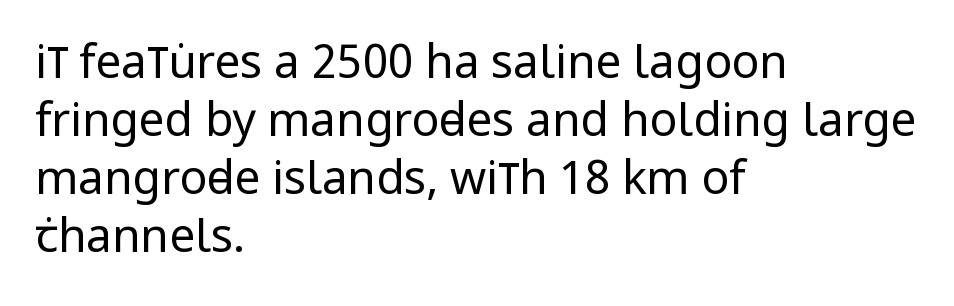
{"serif": "no", "italic": "no", "bold": "no", "weight": "regular", "width": "condensed", "stroke_contrast": "low", "x_height": "large", "monospaced": "no", "underline": "no", "align": "left", "line_spacing": "normal", "line_spacing_ratio": 1.26, "letter_spacing": "normal", "letter_spacing_em": 0.0, "glyph_px": 46}
